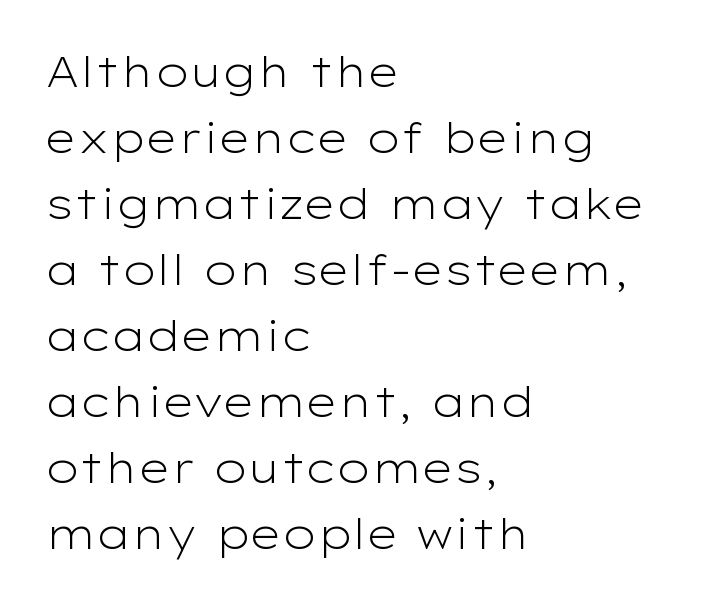
The image shows 42 px light, wide sans-serif type, upright; set left-aligned, normal line spacing (1.57x), normal letter spacing, not underlined; low stroke contrast and a medium x-height.
